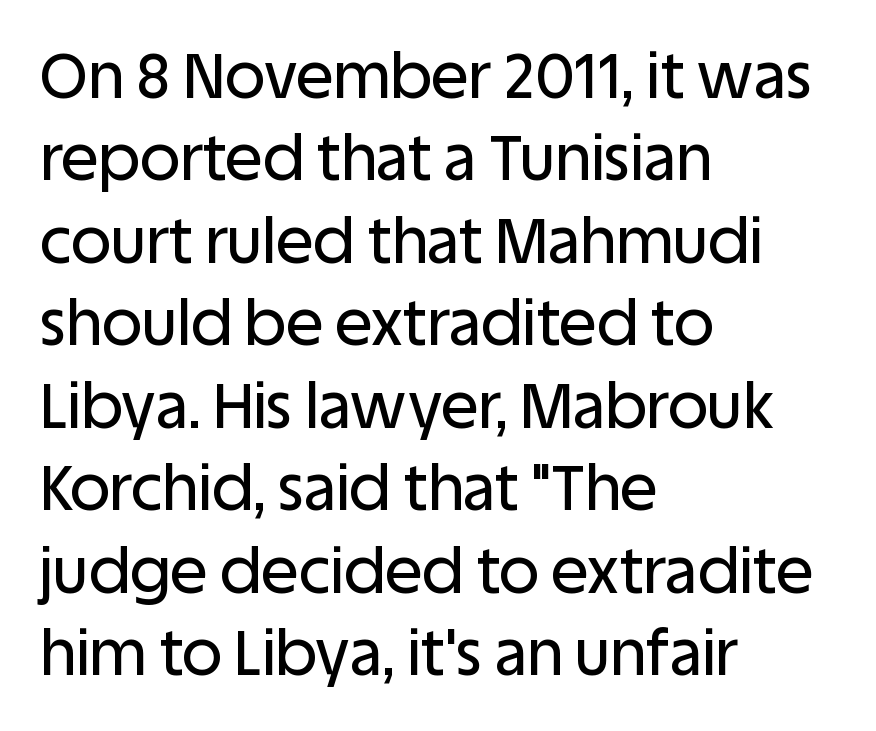
The image shows 62 px sans-serif type, upright; set left-aligned, normal line spacing (1.33x), normal letter spacing, not underlined; low stroke contrast and a large x-height.
